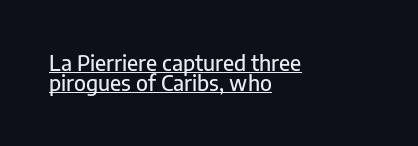
The image shows 21 px text type, upright; set left-aligned, tight line spacing (0.96x), normal letter spacing, underlined.
